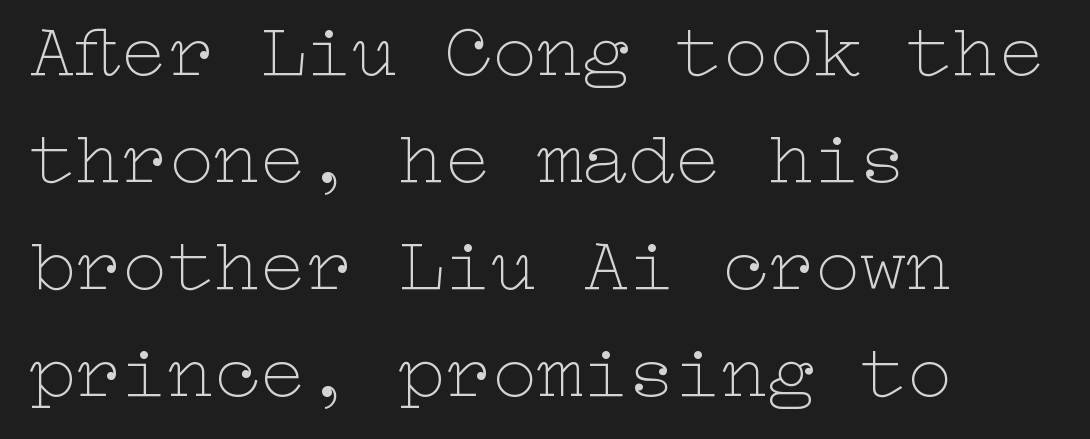
The image shows 77 px thin, wide type, upright; set left-aligned, normal line spacing (1.39x), normal letter spacing, not underlined; low stroke contrast and a medium x-height.
